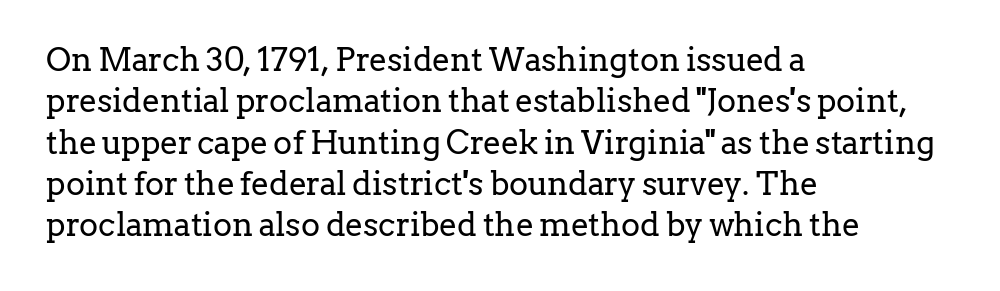
{"serif": "yes", "italic": "no", "bold": "no", "weight": "regular", "width": "normal", "stroke_contrast": "low", "x_height": "medium", "monospaced": "no", "underline": "no", "align": "left", "line_spacing": "normal", "line_spacing_ratio": 1.29, "letter_spacing": "normal", "letter_spacing_em": 0.0, "glyph_px": 32}
